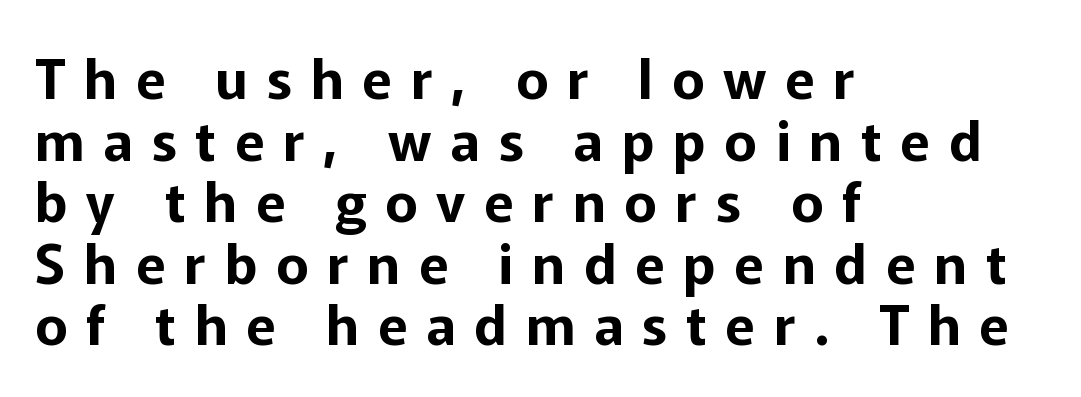
The image shows 55 px sans-serif type, upright; set left-aligned, tight line spacing (1.12x), unusually wide letter spacing (+0.34 em), not underlined; low stroke contrast and a medium x-height.
